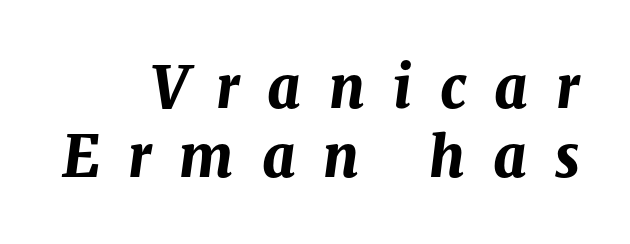
{"italic": "yes", "lean": "right", "slant_degrees": 8, "bold": "yes", "weight": "bold", "width": "normal", "stroke_contrast": "medium", "x_height": "medium", "monospaced": "no", "underline": "no", "align": "right", "line_spacing_ratio": 1.21, "letter_spacing": "wide", "letter_spacing_em": 0.49, "glyph_px": 57}
